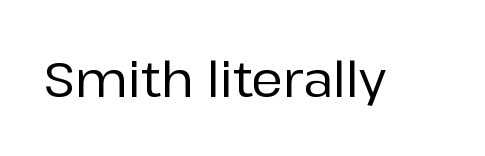
Q: Is the text italic (slanted)? A: No, it is upright.
Q: Is the typeface a serif or a sans-serif typeface? A: Sans-serif.
Q: Is the text underlined? A: No.
Q: Is the spacing between letters normal or unusually wide? A: Normal.
Q: Width (condensed, normal, or wide)? A: Normal.
Q: Stroke contrast? A: Low.
Q: x-height? A: Medium.
Q: Monospaced? A: No.
